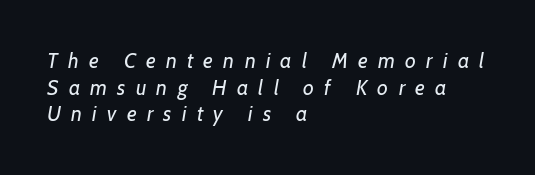
{"italic": "yes", "lean": "right", "slant_degrees": 7, "bold": "no", "underline": "no", "align": "left", "line_spacing": "normal", "line_spacing_ratio": 1.27, "letter_spacing": "wide", "letter_spacing_em": 0.49, "glyph_px": 21}
